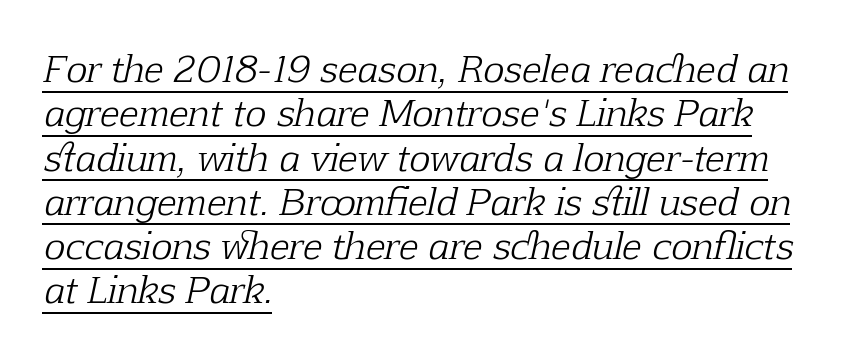
Q: Is the text bold? A: No.
Q: Is the text italic (slanted)? A: Yes, it leans right by about 12 degrees.
Q: Is the typeface a serif or a sans-serif typeface? A: Serif.
Q: Is the text underlined? A: Yes.
Q: How is the paragraph aligned? A: Left-aligned.
Q: Is the spacing between letters normal or unusually wide? A: Normal.
Q: Width (condensed, normal, or wide)? A: Normal.
Q: Stroke contrast? A: Low.
Q: x-height? A: Medium.
Q: Monospaced? A: No.
